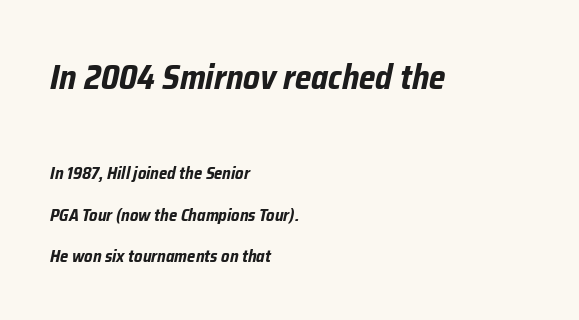
The letters advance in unequal steps, a hallmark of proportional type. Caption: upper text group enlarged, lower text group reduced. Every row of glyphs begins at an identical x-position on the left. The foot of each line stays bare and open. The axis of the letterforms is tilted away from vertical.
